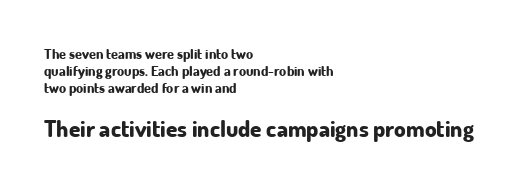
Typesetter's note — lower block bumped up in size, upper block left smaller. Nope, not italic — everything's standing straight. Bare-footed words on every line. The face used here is rendered with its standard letterfit.
